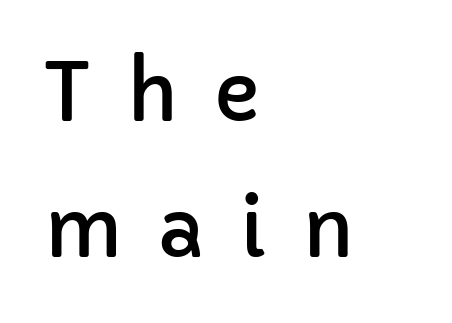
The image shows 79 px sans-serif type, upright; set left-aligned, line spacing 1.72x, unusually wide letter spacing (+0.45 em), not underlined; low stroke contrast and a medium x-height.
